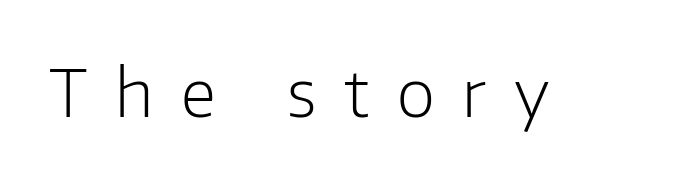
Q: Is the text bold? A: No.
Q: Is the text italic (slanted)? A: No, it is upright.
Q: Is the typeface a serif or a sans-serif typeface? A: Sans-serif.
Q: Is the text underlined? A: No.
Q: Is the spacing between letters normal or unusually wide? A: Unusually wide.
Q: Width (condensed, normal, or wide)? A: Normal.
Q: Stroke contrast? A: Low.
Q: x-height? A: Medium.
Q: Monospaced? A: No.
